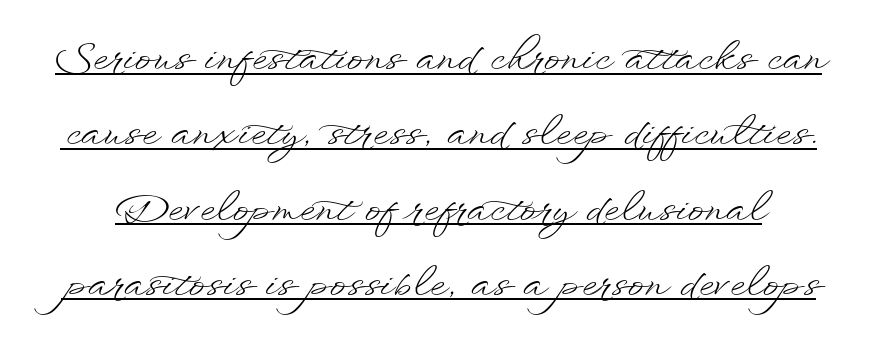
The image shows 39 px light, wide type; set loose line spacing (1.93x), normal letter spacing, underlined; low stroke contrast and a small x-height.
